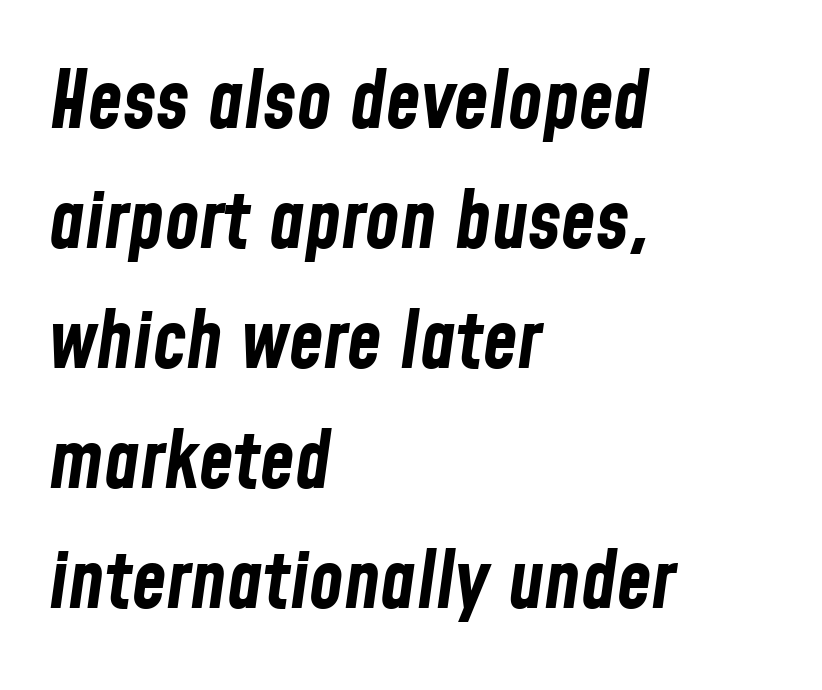
Q: Is the text bold? A: Yes.
Q: Is the text italic (slanted)? A: Yes, it leans right by about 8 degrees.
Q: Is the text underlined? A: No.
Q: How is the paragraph aligned? A: Left-aligned.
Q: Is the spacing between letters normal or unusually wide? A: Normal.
Q: Is the spacing between lines tight, normal or loose? A: Normal.
Q: Width (condensed, normal, or wide)? A: Condensed.
Q: Stroke contrast? A: Low.
Q: x-height? A: Medium.
Q: Monospaced? A: No.
